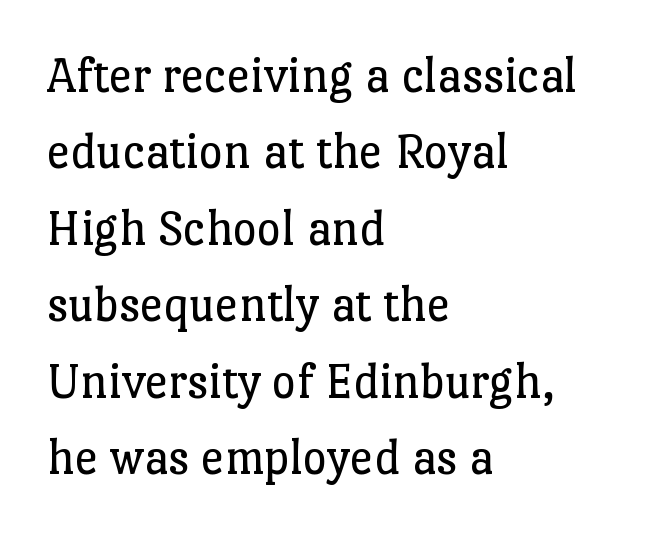
The image shows 52 px regular-weight serif type, upright; set left-aligned, normal line spacing (1.47x), normal letter spacing, not underlined; low stroke contrast and a medium x-height.
